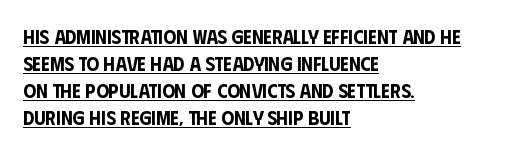
{"italic": "no", "underline": "yes", "align": "left", "line_spacing": "normal", "line_spacing_ratio": 1.35, "letter_spacing": "normal", "letter_spacing_em": 0.0, "glyph_px": 20}
